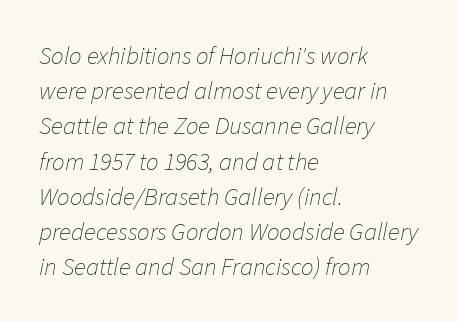
{"italic": "yes", "lean": "right", "slant_degrees": 11, "bold": "no", "underline": "no", "align": "left", "line_spacing": "normal", "line_spacing_ratio": 1.41, "letter_spacing": "normal", "letter_spacing_em": 0.0, "glyph_px": 25}
